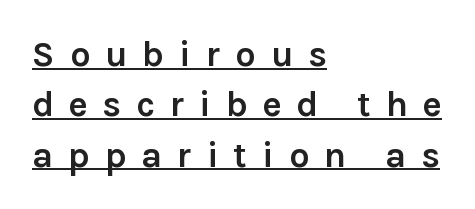
These characters rest on top of a visible drawn line. Upright lettering throughout. The face used here is rendered with a markedly widened letterfit. The designer left line spacing at the default. The paragraph has a hard left edge and a soft right edge.
